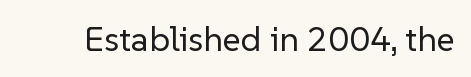
Default kerning and tracking; the words read as compact shapes. The typeface has the unassuming heft of standard copy or less. If you drew a line through each stem, it would be perfectly vertical. The rendering uses natural spacing where letterforms have individual widths.
